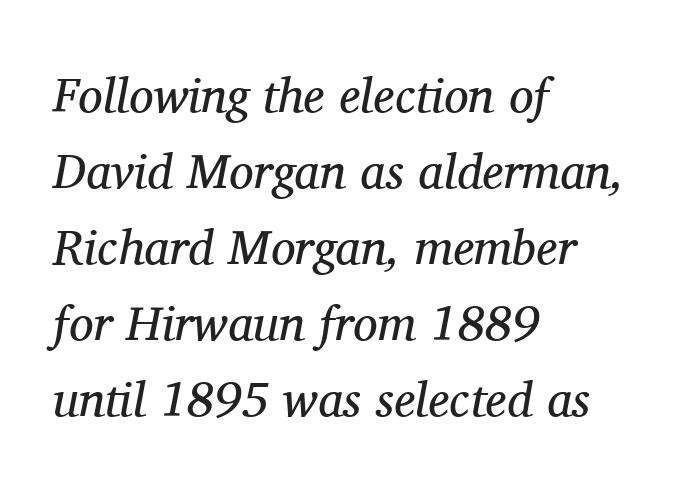
Q: Is the text bold? A: No.
Q: Is the text italic (slanted)? A: Yes, it leans right by about 11 degrees.
Q: Is the typeface a serif or a sans-serif typeface? A: Serif.
Q: Is the text underlined? A: No.
Q: How is the paragraph aligned? A: Left-aligned.
Q: Is the spacing between letters normal or unusually wide? A: Normal.
Q: Is the spacing between lines tight, normal or loose? A: Normal.
Q: Width (condensed, normal, or wide)? A: Normal.
Q: Stroke contrast? A: Medium.
Q: x-height? A: Medium.
Q: Monospaced? A: No.
